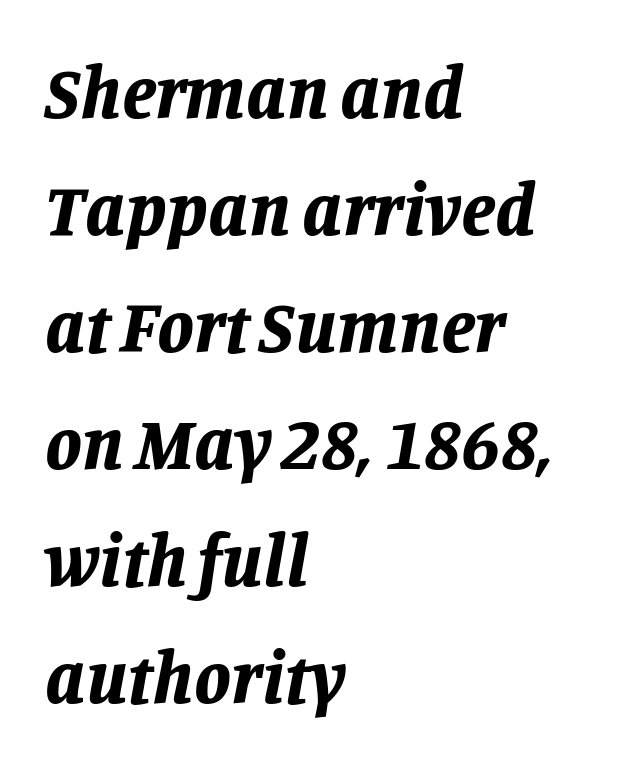
Q: Is the text bold? A: Yes.
Q: Is the text italic (slanted)? A: Yes, it leans right by about 11 degrees.
Q: Is the text underlined? A: No.
Q: How is the paragraph aligned? A: Left-aligned.
Q: Is the spacing between letters normal or unusually wide? A: Normal.
Q: Is the spacing between lines tight, normal or loose? A: Normal.
Q: Width (condensed, normal, or wide)? A: Normal.
Q: Stroke contrast? A: Low.
Q: x-height? A: Large.
Q: Monospaced? A: No.
